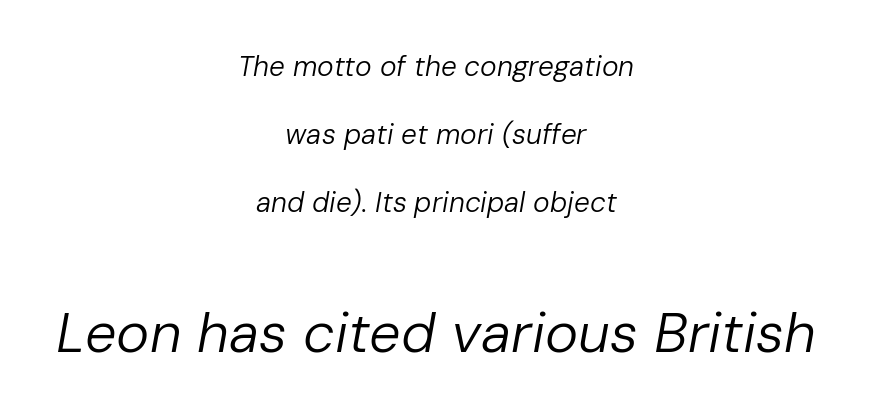
Q: Is the text bold? A: No.
Q: Is the text italic (slanted)? A: Yes, it leans right by about 10 degrees.
Q: Is the text underlined? A: No.
Q: How is the paragraph aligned? A: Centered.
Q: Is the spacing between letters normal or unusually wide? A: Normal.
Q: Is the spacing between lines tight, normal or loose? A: Loose.
Q: Which block of text is set in a larger size, the first (top) or the second (bottom)? A: The second (bottom) one.
Q: Width (condensed, normal, or wide)? A: Normal.
Q: Stroke contrast? A: Low.
Q: x-height? A: Medium.
Q: Monospaced? A: No.
